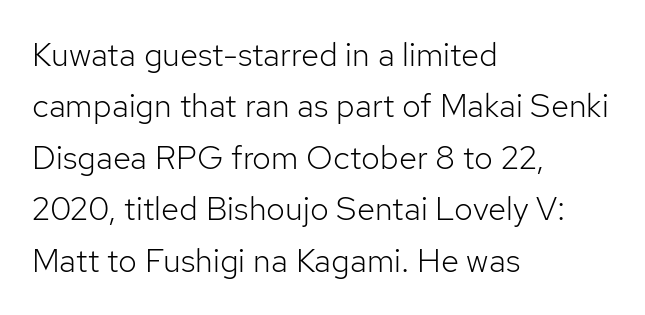
The face used here is proportionally spaced, like ordinary book or web type. The typeface chosen for these lines omits serifs. The passage shown is not bold in any degree. A clean baseline with only descenders dipping below it. The setting favours the left margin, as ordinary paragraphs usually do.
